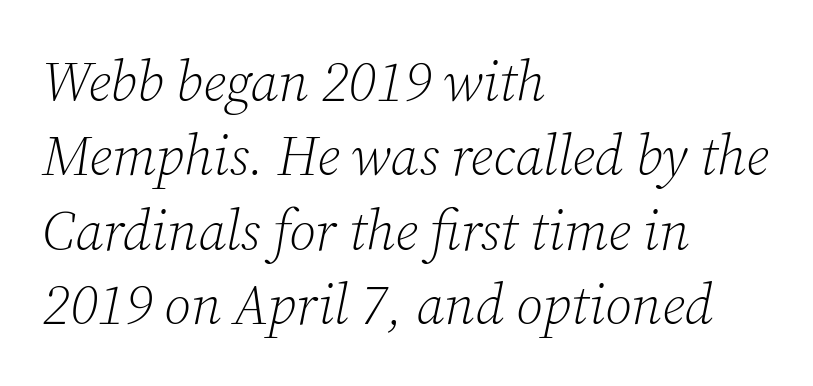
Anything drawn beneath the words? Only blank space. Visually the block forms a straight wall on the left and a jagged coastline on the right. The letters carry serifs — small finishing strokes at the ends of their stems. The face used here has a pronounced slope to its letters. Spacing verdict: proportional, widths tailored to each character.
